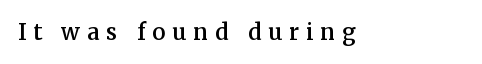
{"italic": "no", "bold": "semi", "underline": "no", "letter_spacing": "wide", "letter_spacing_em": 0.32, "glyph_px": 22}
